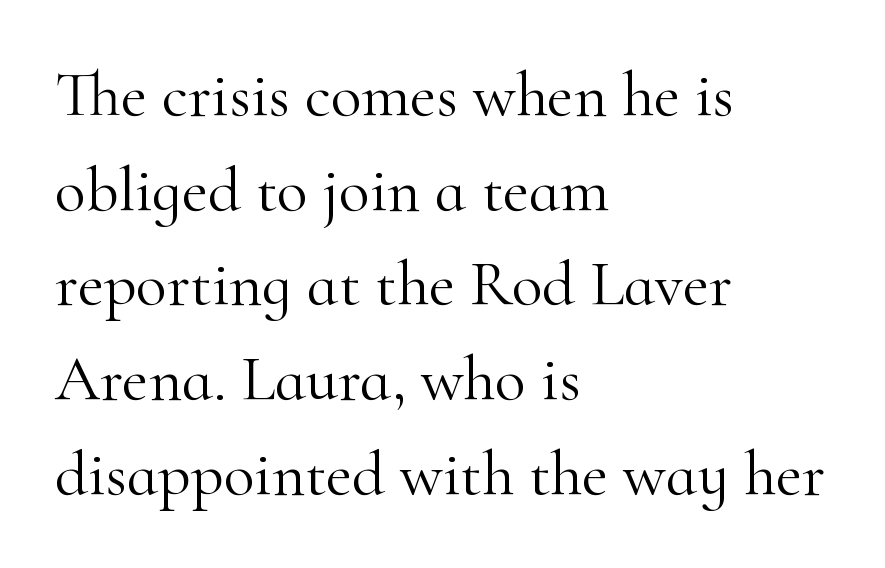
Q: Is the text bold? A: No.
Q: Is the text italic (slanted)? A: No, it is upright.
Q: Is the typeface a serif or a sans-serif typeface? A: Serif.
Q: Is the text underlined? A: No.
Q: How is the paragraph aligned? A: Left-aligned.
Q: Is the spacing between letters normal or unusually wide? A: Normal.
Q: Is the spacing between lines tight, normal or loose? A: Normal.
Q: Width (condensed, normal, or wide)? A: Normal.
Q: Stroke contrast? A: High.
Q: x-height? A: Small.
Q: Monospaced? A: No.
